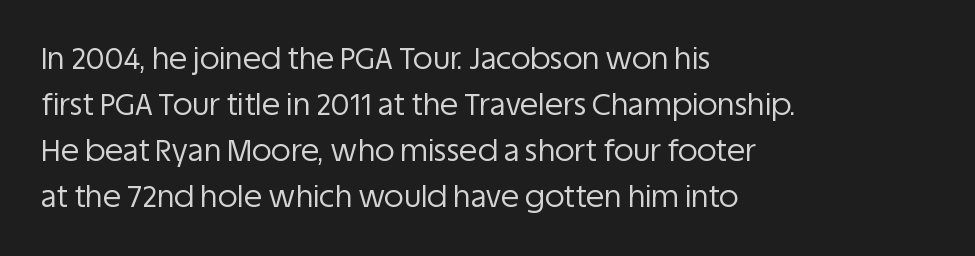
The image shows 30 px regular-weight sans-serif type, upright; set left-aligned, normal line spacing (1.53x), normal letter spacing, not underlined; low stroke contrast and a large x-height.
